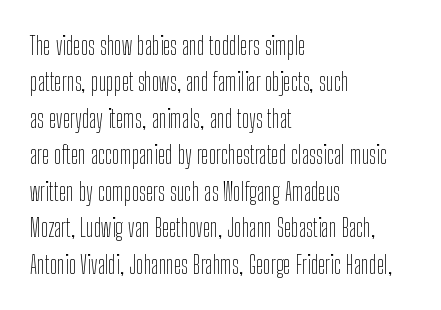
{"italic": "no", "bold": "no", "underline": "no", "align": "left", "line_spacing": "normal", "line_spacing_ratio": 1.46, "letter_spacing": "normal", "letter_spacing_em": 0.0, "glyph_px": 25}
